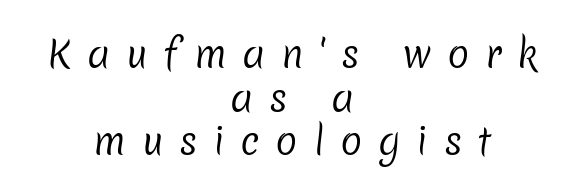
{"serif": "no", "bold": "no", "weight": "regular", "width": "normal", "stroke_contrast": "low", "x_height": "medium", "monospaced": "no", "underline": "no", "align": "center", "line_spacing_ratio": 1.18, "letter_spacing": "wide", "letter_spacing_em": 0.42, "glyph_px": 37}
